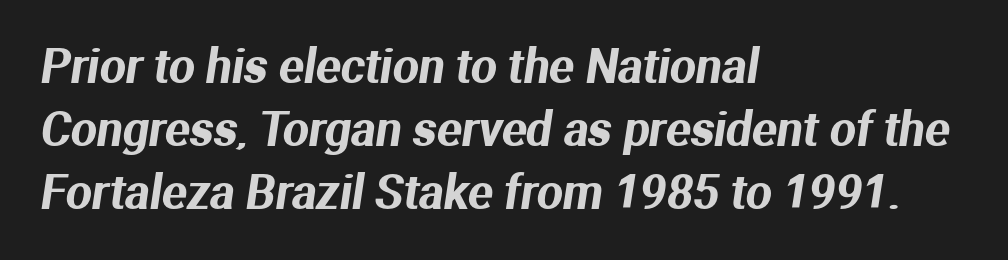
The image shows 46 px sans-serif type; set left-aligned, normal line spacing (1.37x), normal letter spacing, not underlined; medium stroke contrast and a medium x-height.
